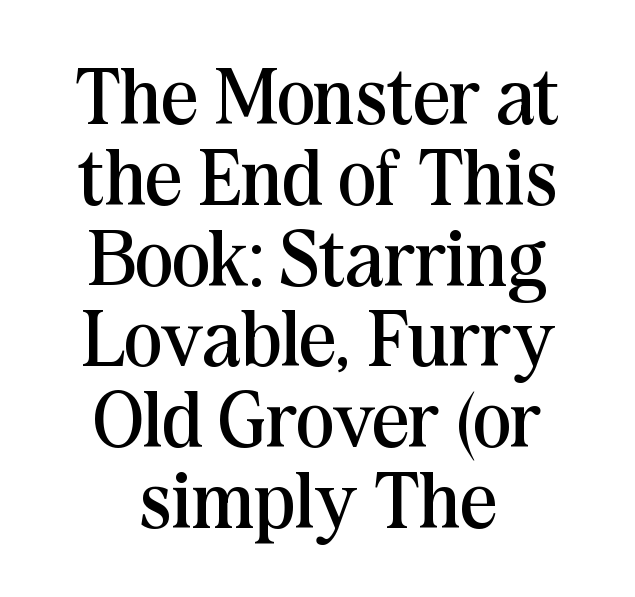
{"serif": "yes", "italic": "no", "bold": "no", "weight": "regular", "width": "normal", "stroke_contrast": "medium", "x_height": "medium", "monospaced": "no", "underline": "no", "align": "center", "line_spacing": "tight", "line_spacing_ratio": 1.01, "letter_spacing": "normal", "letter_spacing_em": 0.0, "glyph_px": 80}
